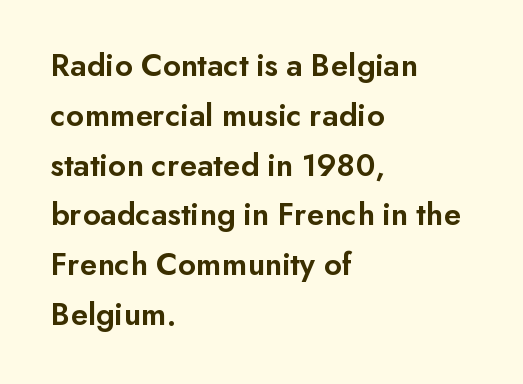
The image shows 33 px semibold sans-serif type, upright; set left-aligned, normal line spacing (1.51x), normal letter spacing, not underlined; low stroke contrast and a small x-height.
